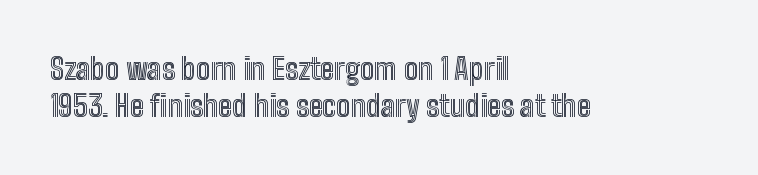
{"italic": "no", "width": "condensed", "x_height": "medium", "monospaced": "no", "underline": "no", "align": "left", "line_spacing_ratio": 1.24, "letter_spacing": "normal", "letter_spacing_em": 0.0, "glyph_px": 30}
